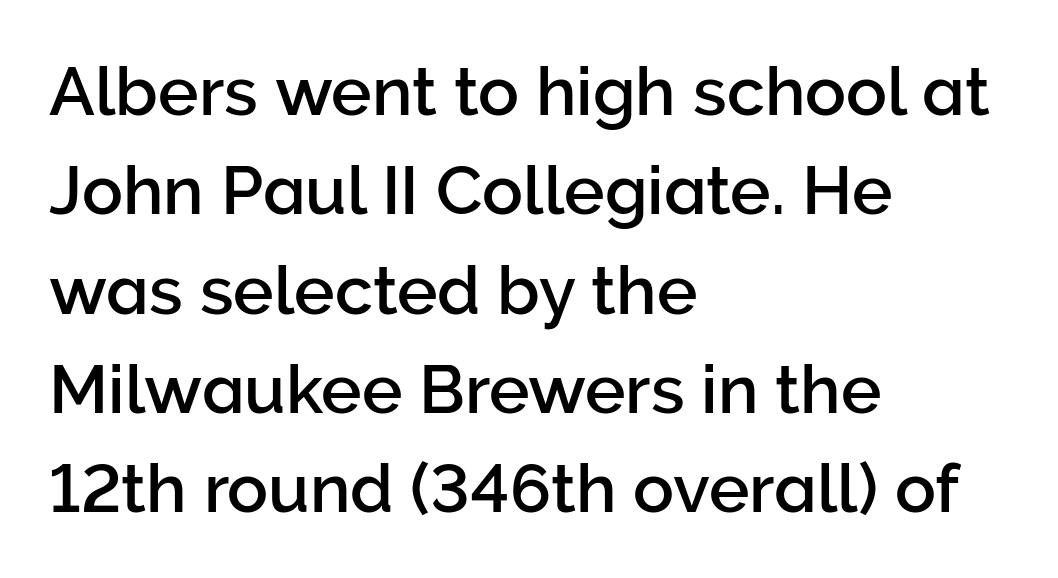
A normal amount of white space separates one row of letters from the next. Compared with typical body copy, the letter spacing here is the same. Teacher's note: observe the even left margin — that is flush-left alignment. Note the varied advance widths — an 'i' is clearly narrower than an 'm'. What kind of face is this? One without serifs — a sans. A bare baseline throughout the passage.
